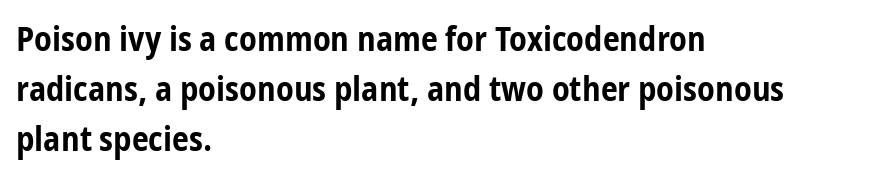
Summary of weight: heavy, a full bold. Check where the strokes stop: nothing finishes them off — pure sans. This sample keeps an unexceptional amount of space between lines. These lines were composed using upright roman letters. Horizontally, the lines are justified to the leading edge only. Decoration check: the copy has no underline.
